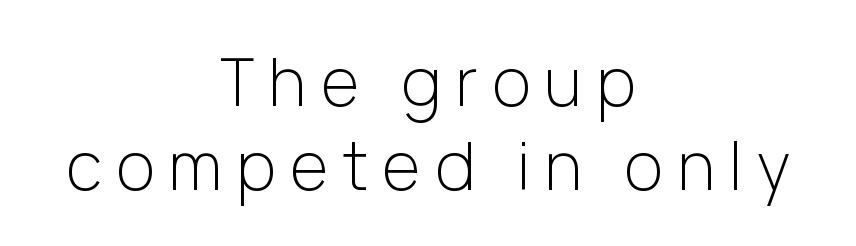
{"serif": "no", "italic": "no", "bold": "no", "weight": "light", "width": "normal", "stroke_contrast": "low", "x_height": "medium", "monospaced": "no", "underline": "no", "align": "center", "line_spacing": "normal", "line_spacing_ratio": 1.28, "letter_spacing": "wide", "letter_spacing_em": 0.22, "glyph_px": 66}
